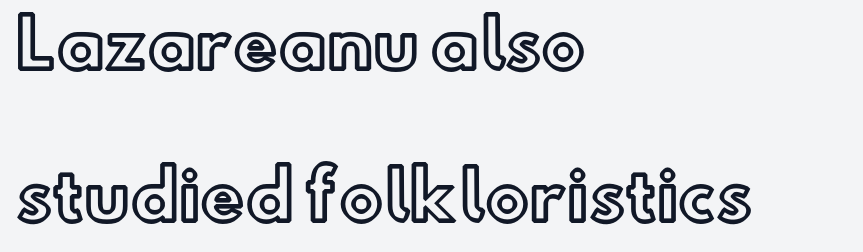
{"italic": "no", "width": "normal", "x_height": "small", "monospaced": "no", "underline": "no", "align": "left", "line_spacing": "loose", "line_spacing_ratio": 2.31, "letter_spacing": "normal", "letter_spacing_em": 0.0, "glyph_px": 66}
